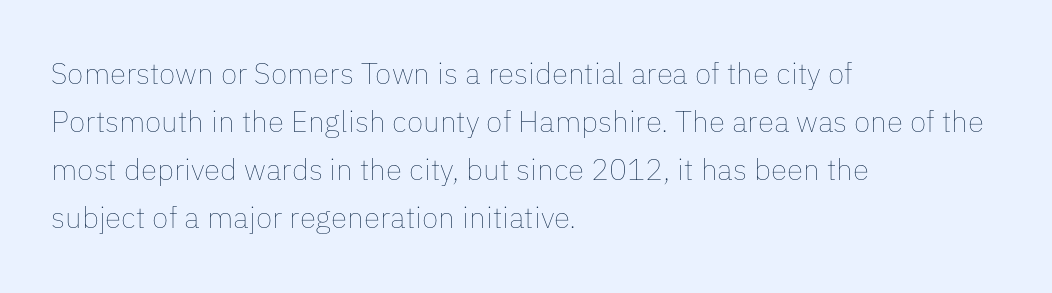
Q: Is the text bold? A: No.
Q: Is the text italic (slanted)? A: No, it is upright.
Q: Is the text underlined? A: No.
Q: How is the paragraph aligned? A: Left-aligned.
Q: Is the spacing between letters normal or unusually wide? A: Normal.
Q: Is the spacing between lines tight, normal or loose? A: Normal.
Q: Width (condensed, normal, or wide)? A: Normal.
Q: Stroke contrast? A: Low.
Q: x-height? A: Medium.
Q: Monospaced? A: No.
